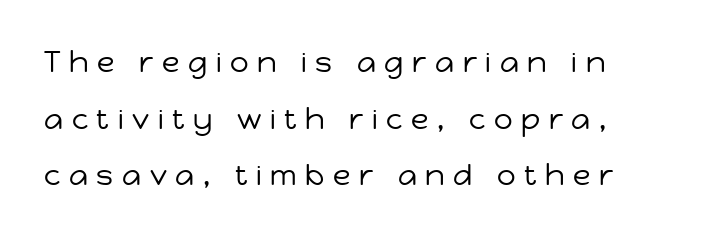
Characters follow at a spacing far wider than the type designer built in. A bare baseline throughout the passage. Typographically, this falls in the sans-serif category. The strokes carry an ordinary text weight at most.
